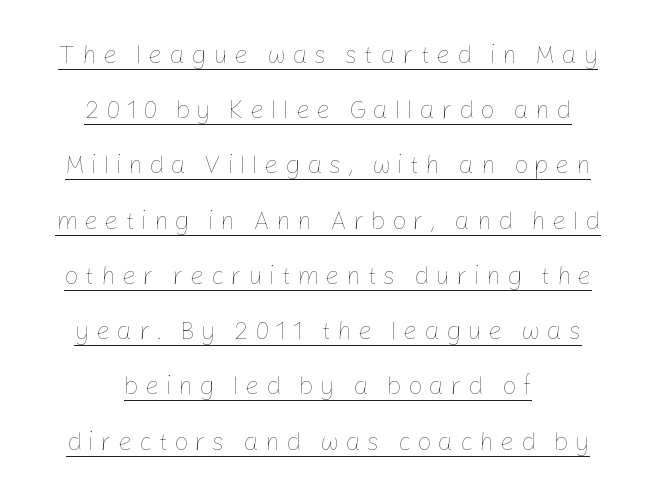
{"italic": "no", "bold": "no", "underline": "yes", "align": "center", "line_spacing": "loose", "line_spacing_ratio": 2.21, "letter_spacing": "wide", "letter_spacing_em": 0.25, "glyph_px": 25}
